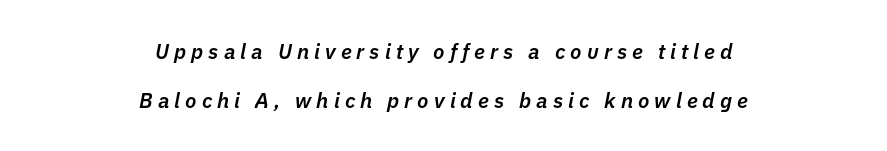
Leading is clearly above the norm, producing a sparse column. The letterforms stand isolated, each surrounded by extra space. The typesetter chose a symmetrical, centered arrangement here. Quick note: underline off.
